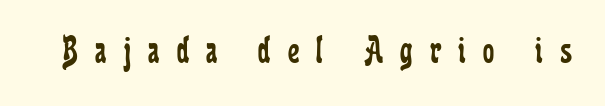
{"serif": "yes", "italic": "no", "bold": "no", "weight": "regular", "width": "condensed", "stroke_contrast": "low", "x_height": "medium", "monospaced": "no", "underline": "no", "letter_spacing": "wide", "letter_spacing_em": 0.43, "glyph_px": 40}
